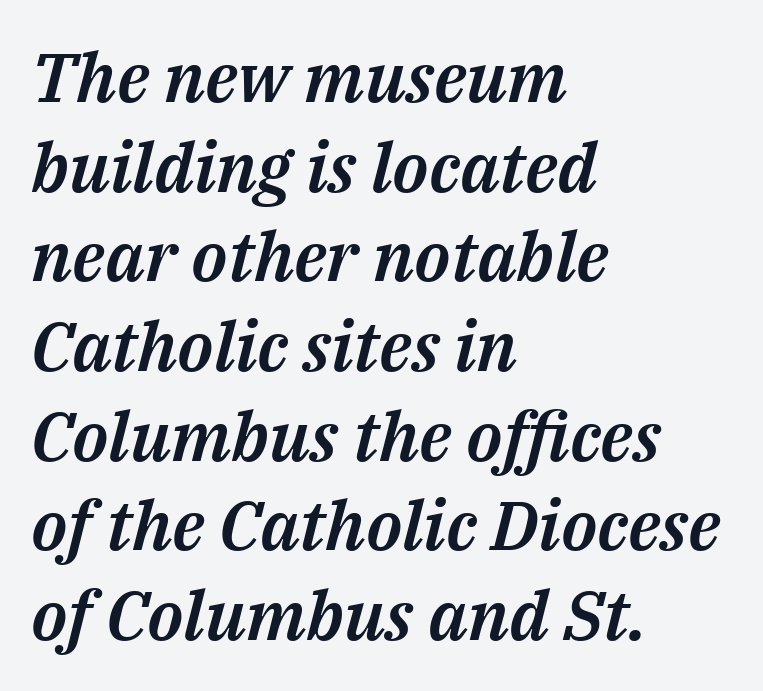
Q: Is the text italic (slanted)? A: Yes, it leans right by about 14 degrees.
Q: Is the text underlined? A: No.
Q: How is the paragraph aligned? A: Left-aligned.
Q: Is the spacing between letters normal or unusually wide? A: Normal.
Q: Is the spacing between lines tight, normal or loose? A: Normal.
Q: Width (condensed, normal, or wide)? A: Normal.
Q: Stroke contrast? A: Medium.
Q: x-height? A: Medium.
Q: Monospaced? A: No.
